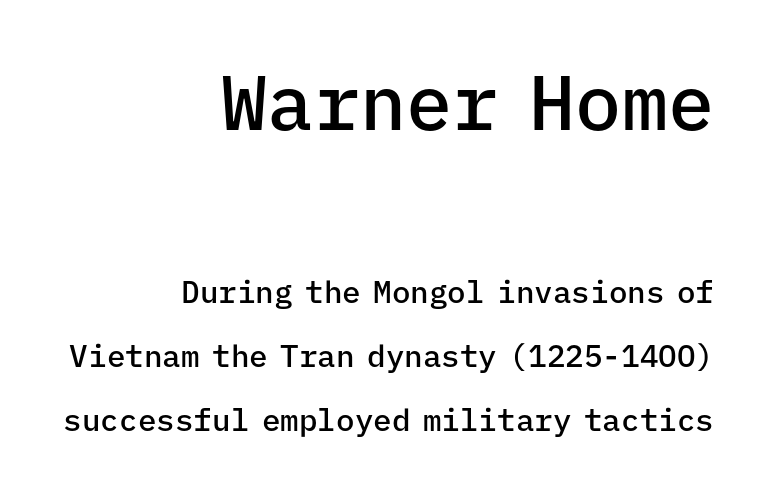
The image shows 77 px semibold sans-serif type, upright, monospaced; set right-aligned, loose line spacing (2.06x), normal letter spacing, not underlined; the first (top) block is 2.48x larger; low stroke contrast and a medium x-height.
